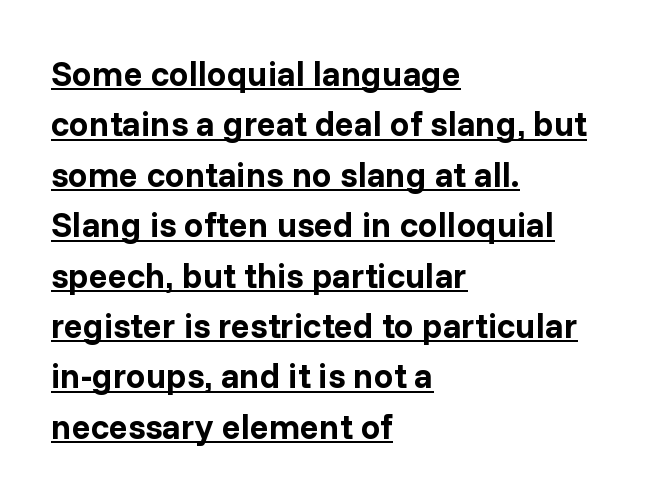
Q: Is the text bold? A: Yes.
Q: Is the text italic (slanted)? A: No, it is upright.
Q: Is the typeface a serif or a sans-serif typeface? A: Sans-serif.
Q: Is the text underlined? A: Yes.
Q: How is the paragraph aligned? A: Left-aligned.
Q: Is the spacing between letters normal or unusually wide? A: Normal.
Q: Is the spacing between lines tight, normal or loose? A: Normal.
Q: Width (condensed, normal, or wide)? A: Normal.
Q: Stroke contrast? A: Low.
Q: x-height? A: Medium.
Q: Monospaced? A: No.
